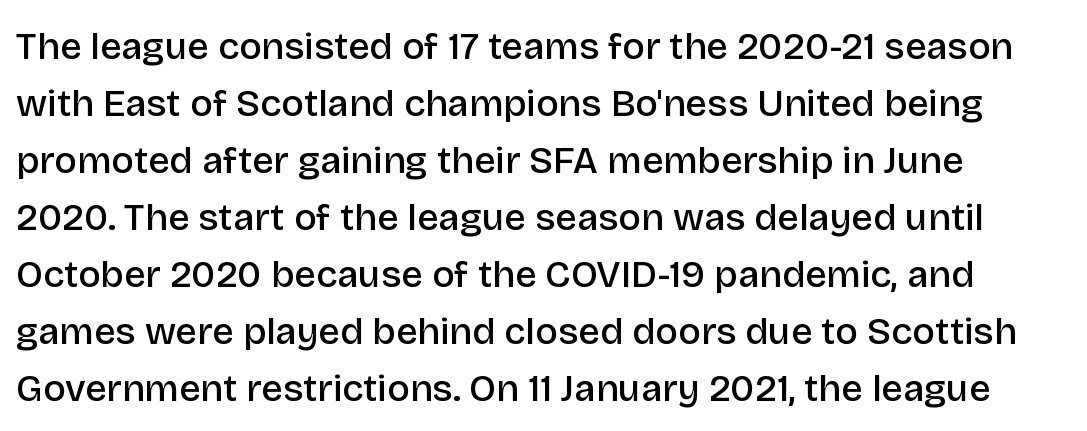
Font category for this specimen: sans-serif. The ragged edge is on the right, which tells us the setting is flush left. Every stem runs plumb, perpendicular to the baseline. Note the varied advance widths — an 'i' is clearly narrower than an 'm'. The space between consecutive lines is moderate. Has an underline been added? It has not.
